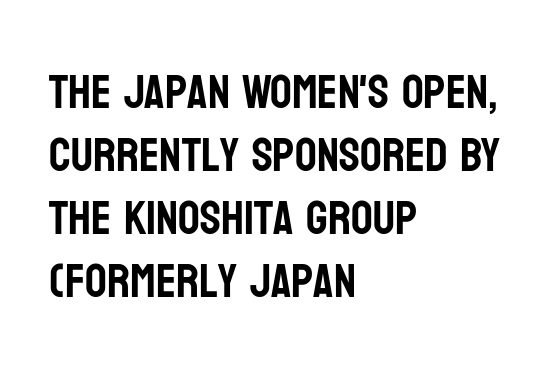
{"serif": "no", "italic": "no", "width": "condensed", "stroke_contrast": "low", "x_height": "large", "monospaced": "no", "underline": "no", "align": "left", "line_spacing": "normal", "line_spacing_ratio": 1.31, "letter_spacing": "normal", "letter_spacing_em": 0.0, "glyph_px": 48}
